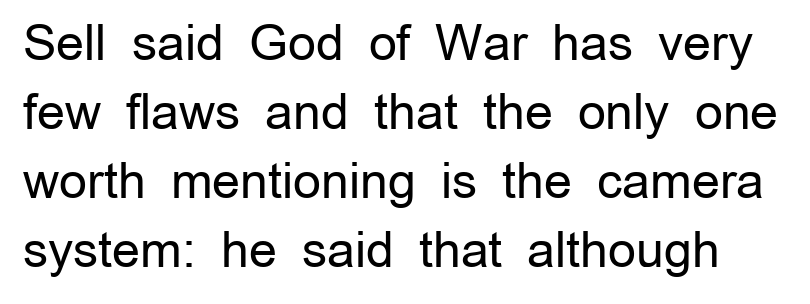
Decoration check: the copy has no underline. The typeface has the unassuming heft of standard copy or less. How would I describe the line gaps? Plain and ordinary. A typesetter would call this proportional, since set widths differ per character.
